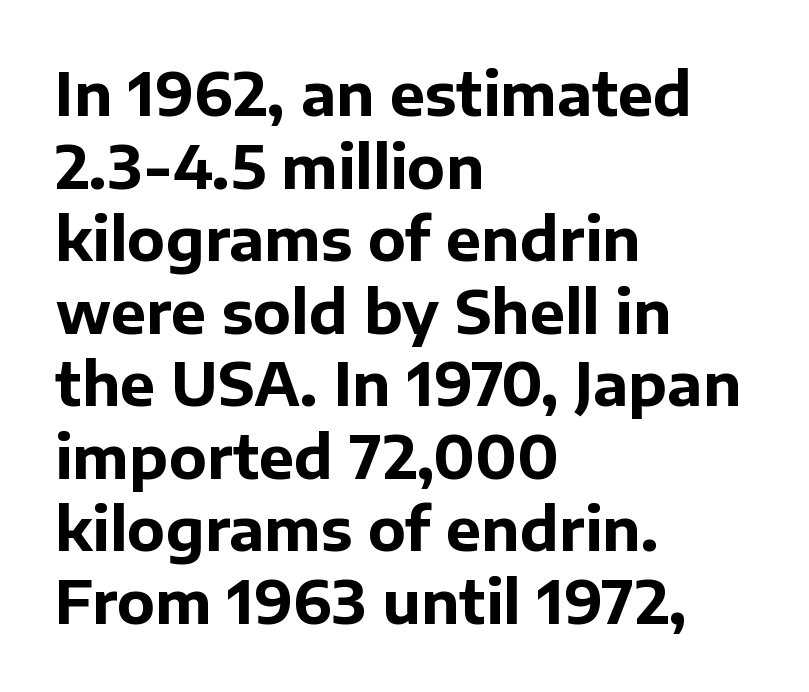
Q: Is the text bold? A: Yes.
Q: Is the text italic (slanted)? A: No, it is upright.
Q: Is the typeface a serif or a sans-serif typeface? A: Sans-serif.
Q: Is the text underlined? A: No.
Q: How is the paragraph aligned? A: Left-aligned.
Q: Is the spacing between letters normal or unusually wide? A: Normal.
Q: Width (condensed, normal, or wide)? A: Normal.
Q: Stroke contrast? A: Low.
Q: x-height? A: Medium.
Q: Monospaced? A: No.
